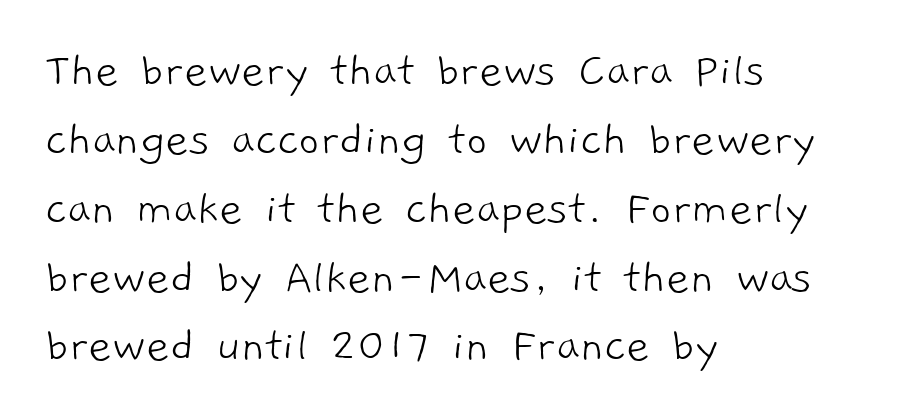
{"serif": "no", "bold": "no", "weight": "light", "width": "normal", "stroke_contrast": "low", "x_height": "medium", "monospaced": "no", "underline": "no", "align": "left", "line_spacing": "normal", "line_spacing_ratio": 1.35, "letter_spacing": "normal", "letter_spacing_em": 0.0, "glyph_px": 51}
